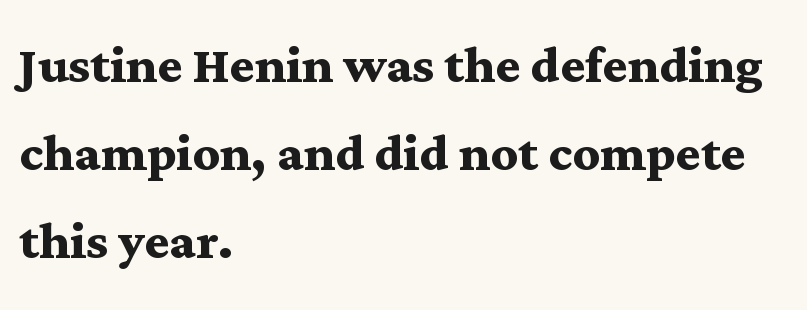
Q: Is the text bold? A: Yes.
Q: Is the text italic (slanted)? A: No, it is upright.
Q: Is the typeface a serif or a sans-serif typeface? A: Serif.
Q: Is the text underlined? A: No.
Q: How is the paragraph aligned? A: Left-aligned.
Q: Is the spacing between letters normal or unusually wide? A: Normal.
Q: Is the spacing between lines tight, normal or loose? A: Normal.
Q: Width (condensed, normal, or wide)? A: Wide.
Q: Stroke contrast? A: Medium.
Q: x-height? A: Medium.
Q: Monospaced? A: No.
